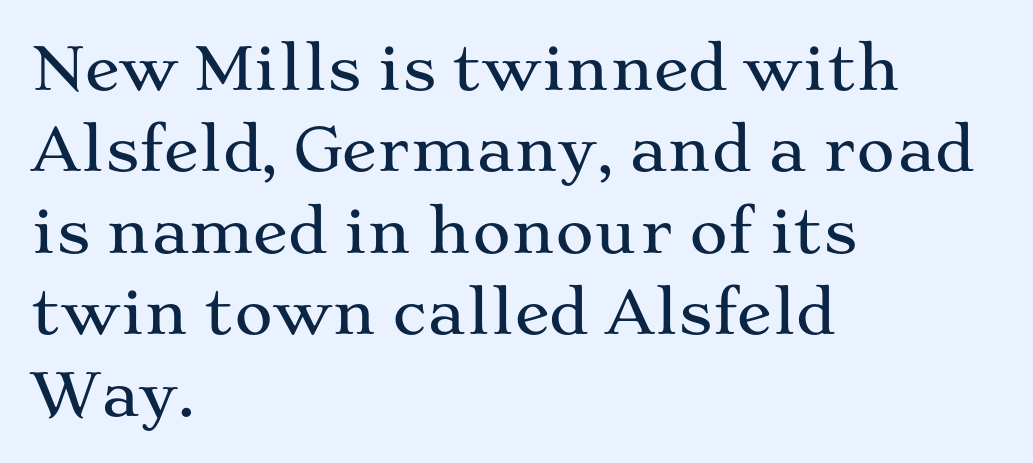
{"serif": "yes", "italic": "no", "width": "wide", "stroke_contrast": "medium", "x_height": "medium", "monospaced": "no", "underline": "no", "align": "left", "line_spacing": "normal", "line_spacing_ratio": 1.38, "letter_spacing": "normal", "letter_spacing_em": 0.0, "glyph_px": 59}
